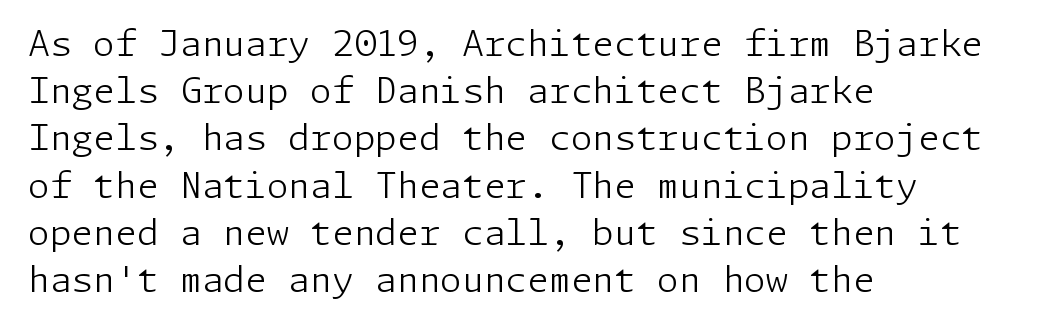
Q: Is the text bold? A: No.
Q: Is the text italic (slanted)? A: No, it is upright.
Q: Is the typeface a serif or a sans-serif typeface? A: Sans-serif.
Q: Is the text underlined? A: No.
Q: How is the paragraph aligned? A: Left-aligned.
Q: Is the spacing between letters normal or unusually wide? A: Normal.
Q: Is the spacing between lines tight, normal or loose? A: Normal.
Q: Width (condensed, normal, or wide)? A: Normal.
Q: Stroke contrast? A: Low.
Q: x-height? A: Medium.
